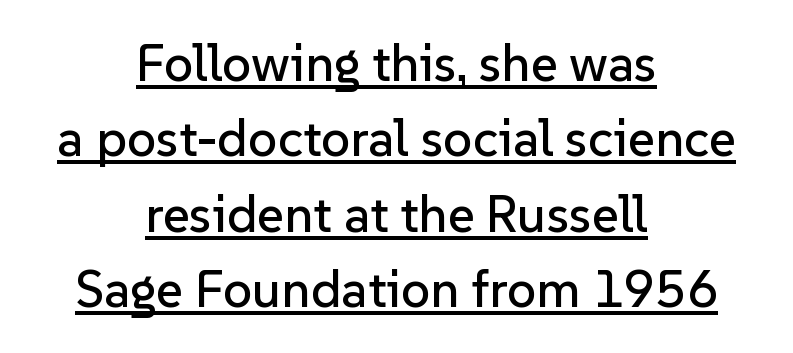
{"serif": "no", "italic": "no", "width": "normal", "stroke_contrast": "low", "x_height": "medium", "monospaced": "no", "underline": "yes", "align": "center", "line_spacing": "normal", "line_spacing_ratio": 1.45, "letter_spacing": "normal", "letter_spacing_em": 0.0, "glyph_px": 52}
